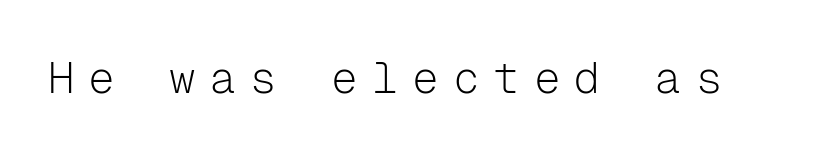
{"serif": "no", "italic": "no", "bold": "no", "weight": "light", "width": "normal", "stroke_contrast": "low", "x_height": "medium", "monospaced": "yes", "underline": "no", "letter_spacing": "wide", "letter_spacing_em": 0.32, "glyph_px": 44}
